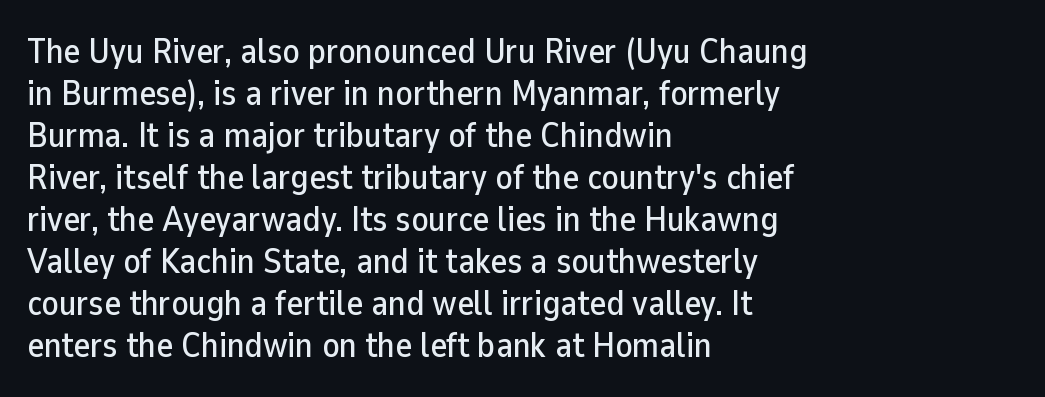
{"serif": "no", "italic": "no", "width": "normal", "stroke_contrast": "low", "x_height": "medium", "monospaced": "no", "underline": "no", "align": "left", "line_spacing_ratio": 1.2, "letter_spacing": "normal", "letter_spacing_em": 0.0, "glyph_px": 35}
